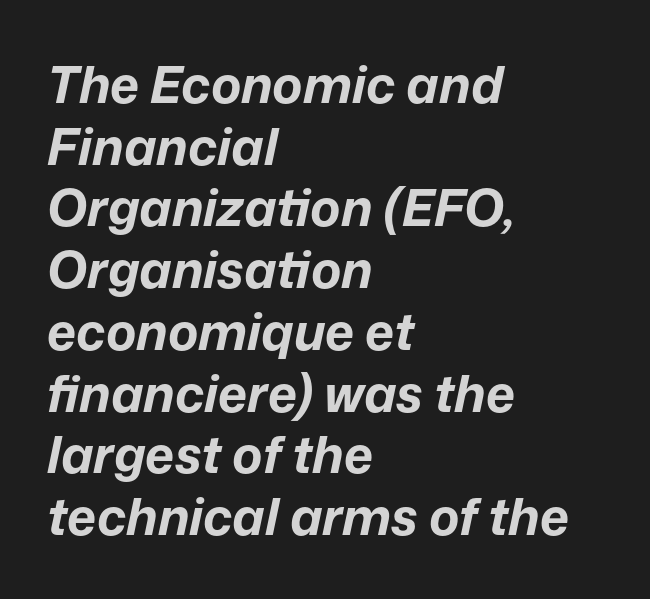
{"italic": "yes", "lean": "right", "slant_degrees": 12, "bold": "yes", "weight": "bold", "width": "normal", "stroke_contrast": "low", "x_height": "medium", "monospaced": "no", "underline": "no", "align": "left", "line_spacing_ratio": 1.21, "letter_spacing": "normal", "letter_spacing_em": 0.0, "glyph_px": 51}
